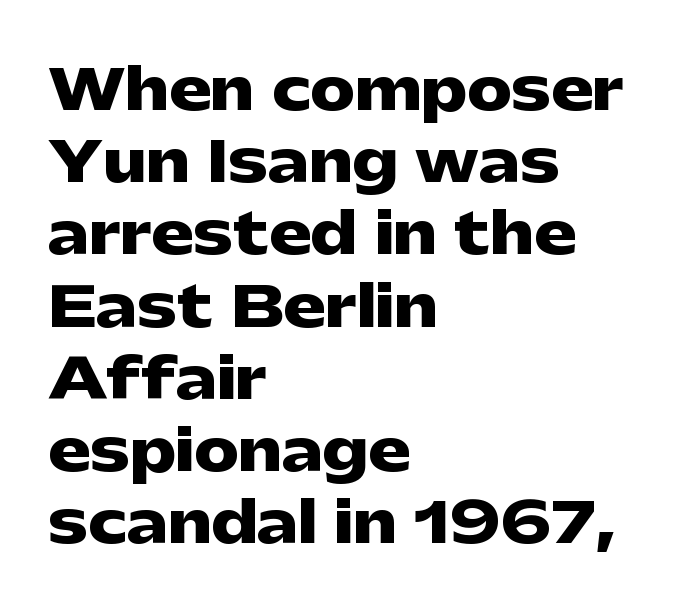
{"serif": "no", "italic": "no", "bold": "yes", "weight": "heavy", "width": "wide", "stroke_contrast": "low", "x_height": "medium", "monospaced": "no", "underline": "no", "align": "left", "line_spacing": "normal", "line_spacing_ratio": 1.29, "letter_spacing": "normal", "letter_spacing_em": 0.0, "glyph_px": 56}
